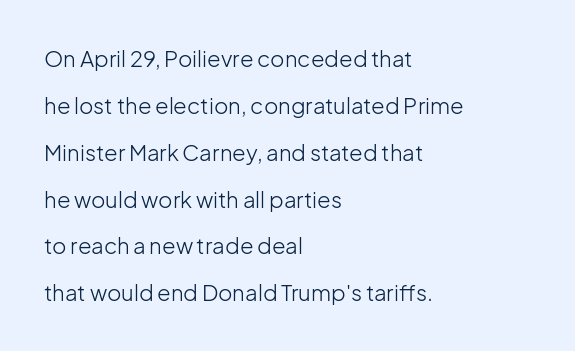
Posture: vertical. These lines are set flush left with a ragged right edge. You could call the tracking neutral — neither tight nor loose. Vertically, the passage feels expansive, rows floating well apart. A bare baseline throughout the passage.
